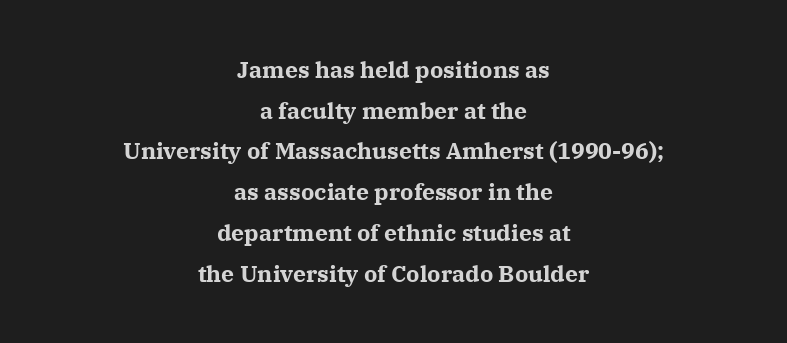
The image shows 23 px bold type, upright; set centered, line spacing 1.77x, normal letter spacing, not underlined.
